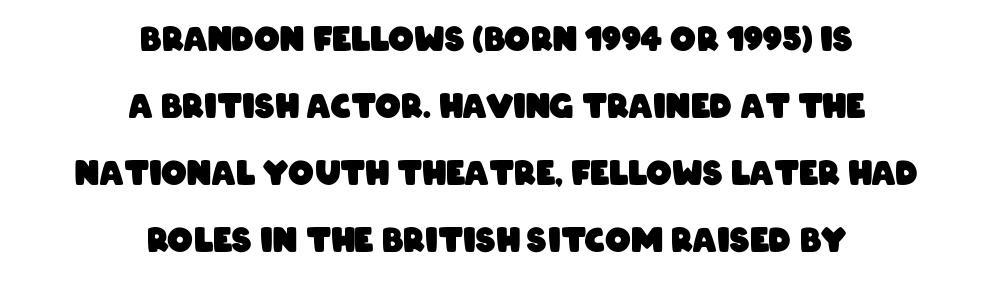
The image shows 32 px heavy, condensed sans-serif type; set centered, loose line spacing (2.09x), normal letter spacing, not underlined; low stroke contrast and a large x-height.
